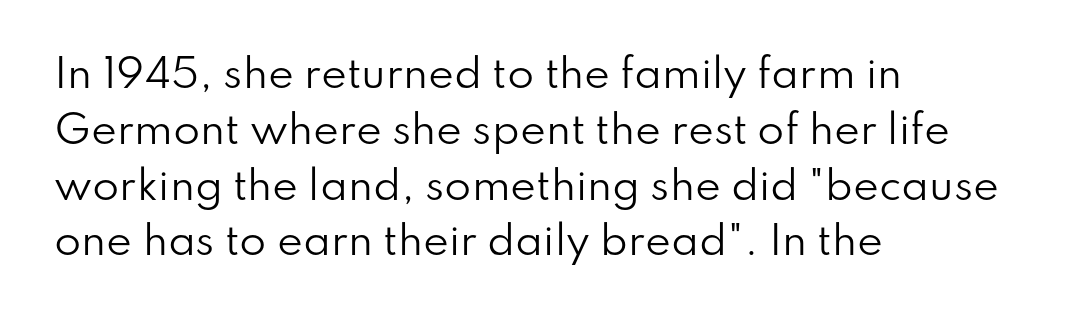
Q: Is the text bold? A: No.
Q: Is the text italic (slanted)? A: No, it is upright.
Q: Is the typeface a serif or a sans-serif typeface? A: Sans-serif.
Q: Is the text underlined? A: No.
Q: How is the paragraph aligned? A: Left-aligned.
Q: Is the spacing between letters normal or unusually wide? A: Normal.
Q: Is the spacing between lines tight, normal or loose? A: Normal.
Q: Width (condensed, normal, or wide)? A: Normal.
Q: Stroke contrast? A: Low.
Q: x-height? A: Small.
Q: Monospaced? A: No.
